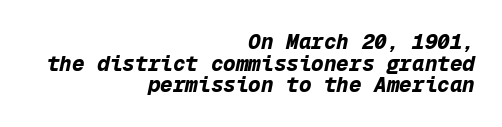
These lines stack with their right ends in a neat column. Summary of vertical rhythm: compact, with narrow interline spacing. Rule under the text: the space is simply empty. The passage shown has conventional tracking throughout. Look at the stroke-to-counter ratio: heavy, a bold.
